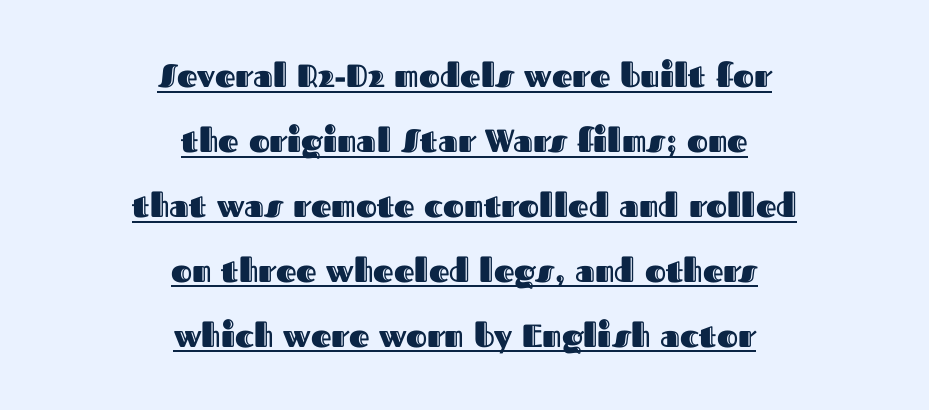
The image shows 32 px text type, upright; set centered, loose line spacing (2.03x), normal letter spacing, underlined; a medium x-height.
